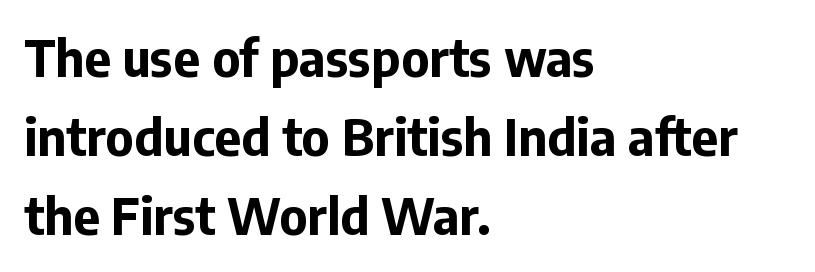
The space directly below the letters is spotless. A sans-serif font was chosen for this passage. Character widths vary here, with narrow letters taking less room than wide ones. Students, observe: this is what conventionally led text looks like. Ordinary non-slanted type is in use.
